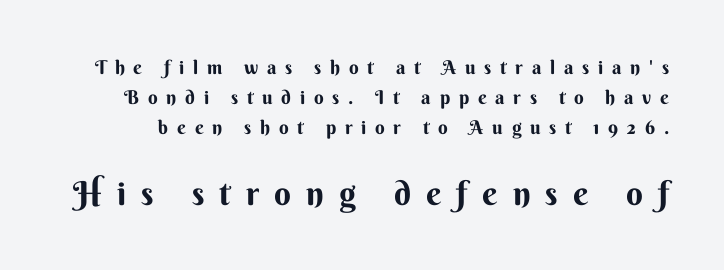
{"serif": "no", "italic": "no", "bold": "yes", "weight": "bold", "width": "normal", "stroke_contrast": "medium", "x_height": "small", "monospaced": "no", "underline": "no", "line_spacing": "normal", "line_spacing_ratio": 1.59, "letter_spacing": "wide", "letter_spacing_em": 0.46, "larger_block": "second", "size_ratio": 1.74, "glyph_px": 33}
